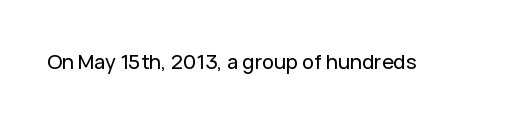
These lines keep a tight, regular rhythm from letter to letter. Unmarked baselines from the first word to the last. Italic: no, the glyphs are upright roman.
